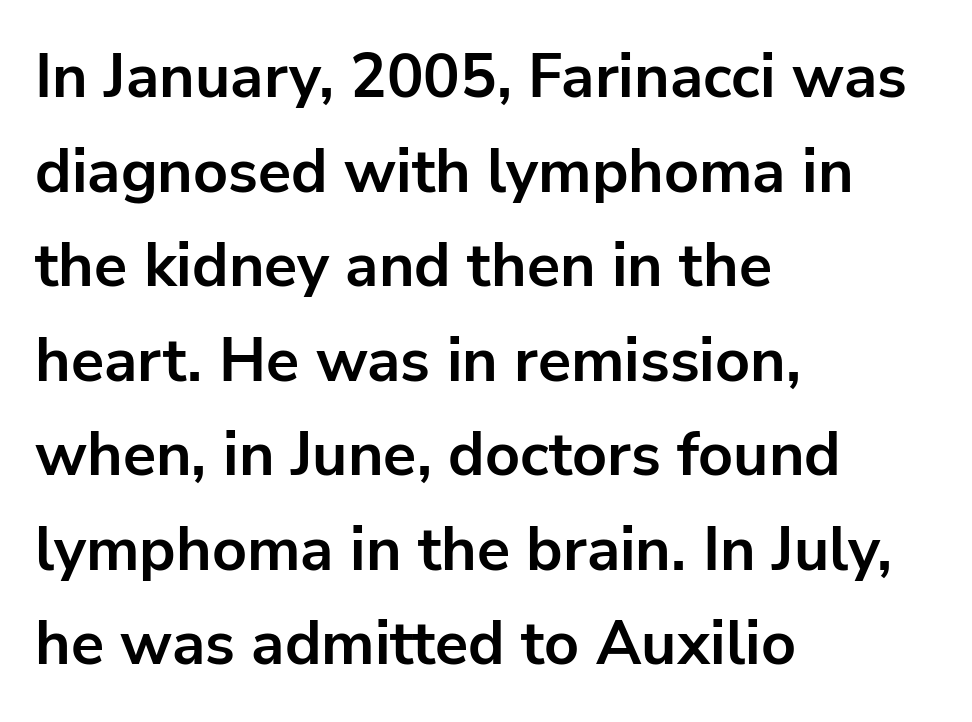
Q: Is the text bold? A: Yes.
Q: Is the text italic (slanted)? A: No, it is upright.
Q: Is the typeface a serif or a sans-serif typeface? A: Sans-serif.
Q: Is the text underlined? A: No.
Q: How is the paragraph aligned? A: Left-aligned.
Q: Is the spacing between letters normal or unusually wide? A: Normal.
Q: Is the spacing between lines tight, normal or loose? A: Normal.
Q: Width (condensed, normal, or wide)? A: Normal.
Q: Stroke contrast? A: Low.
Q: x-height? A: Medium.
Q: Monospaced? A: No.
